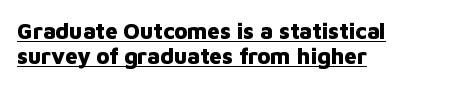
Q: Is the text bold? A: Yes.
Q: Is the text italic (slanted)? A: No, it is upright.
Q: Is the text underlined? A: Yes.
Q: How is the paragraph aligned? A: Left-aligned.
Q: Is the spacing between letters normal or unusually wide? A: Normal.
Q: Is the spacing between lines tight, normal or loose? A: Tight.
